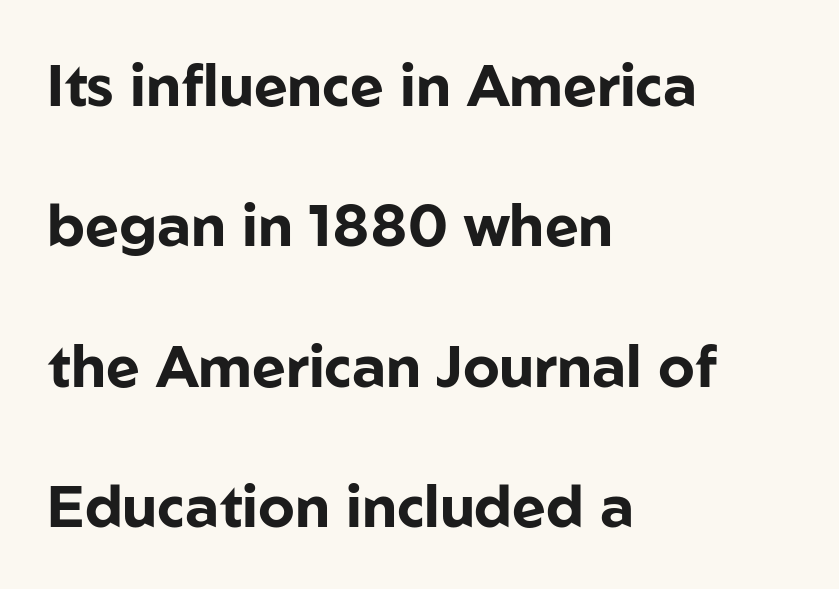
These lines are rendered in a variable-pitch font. The gap between lines stays unmarked. Rendered with straight, roman letterforms. You could call the tracking neutral — neither tight nor loose. A sans-serif font was chosen for this passage. The compositor pushed each line to the left boundary.
